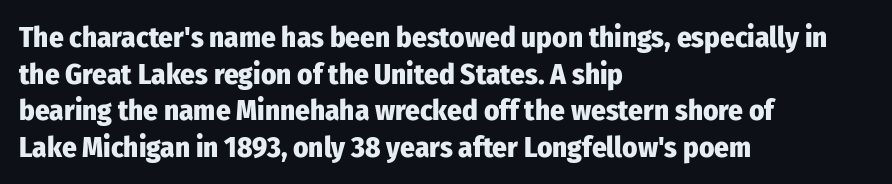
Nobody touched the tracking dial on this one. Layout note: lines flush left. It's the straight-up-and-down kind of type. This sample uses a sans-serif face. Any mark beneath the type? The region is blank. As a designer I'd log this as weight 700, bold.
